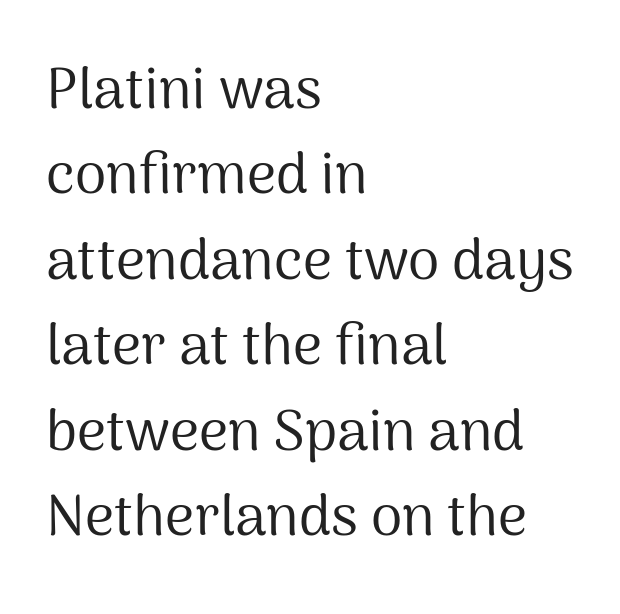
Weight: in the light-to-regular range. What stands out about the letter spacing? Nothing — it is the standard amount. Ascenders rise straight up at ninety degrees. The passage shown stacks its lines at a standard gap. Do the characters align in a grid? No, the font is proportional.
